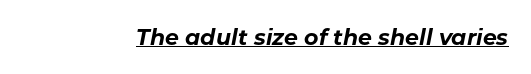
The image shows 22 px bold type, italic (leaning right); set normal letter spacing, underlined.
